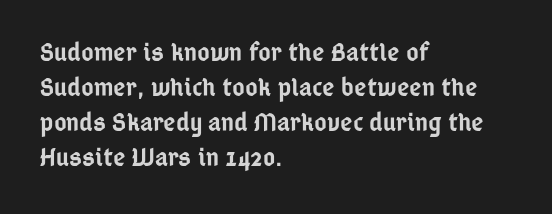
The image shows 27 px text type, upright; set left-aligned, normal line spacing (1.3x), normal letter spacing, not underlined.
